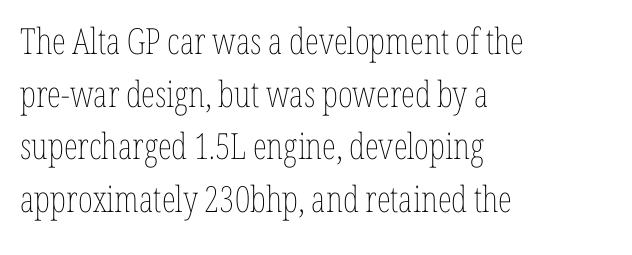
The image shows 36 px thin, condensed type, upright; set left-aligned, normal line spacing (1.46x), normal letter spacing, not underlined; low stroke contrast and a medium x-height.
